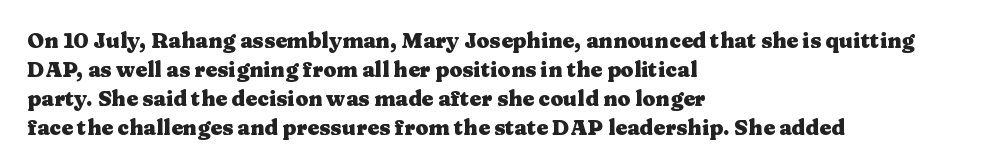
The lines are quadded left. These lines keep a tight, regular rhythm from letter to letter. The gap between lines stays unmarked. It's the straight-up-and-down kind of type. The rendering uses a moderate line-height, typical for paragraphs. Pretty heavy lettering here — definitely bold.
